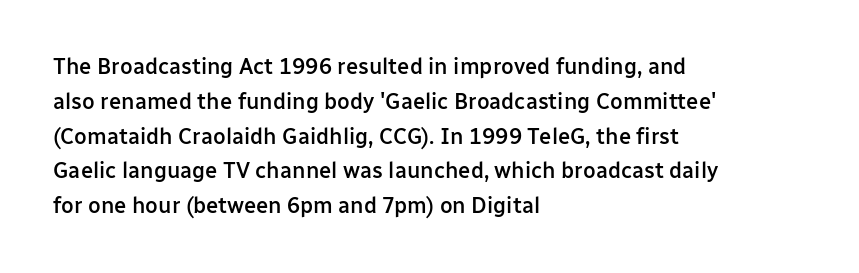
Firm but not heavy-handed strokes: this text is semibold. The specimen omits any rule beneath the text block's lines. Ordinary non-slanted type is in use. Each new line begins a customary step beneath the previous one. The line texture is even and compact thanks to regular tracking.
